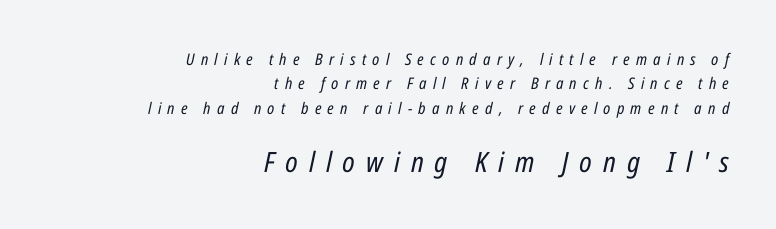
Note the varied advance widths — an 'i' is clearly narrower than an 'm'. This rendering uses right alignment, leaving the left contour irregular. Honestly, the letter spacing is so wide it's the main thing you notice. Horizontal bands of white between lines are of average thickness. Notice how the stems are inclined rather than vertical — that's the hallmark of italics. Quick note: underline off.
